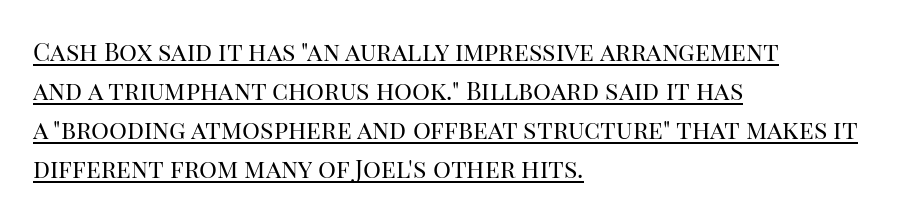
Letters have the restrained weight of plain body copy at most. In designer terms, the underline attribute is active on this setting. Compared with typical paragraphs, the rows here are spaced about the same. The typography opts for an upright posture over an oblique one.
